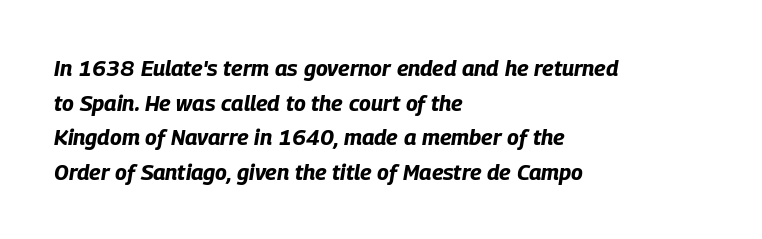
The image shows 22 px bold type, italic (leaning right); set left-aligned, normal line spacing (1.57x), normal letter spacing, not underlined.
